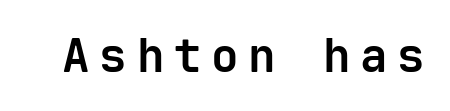
The typeface chosen for these lines omits serifs. Every character here occupies the same horizontal width, giving the sample a typewriter-like rhythm. The glyphs have the mass of a bold cut. There is plenty of visible air inserted between adjacent glyphs. This is roman type, the default non-slanted kind.
